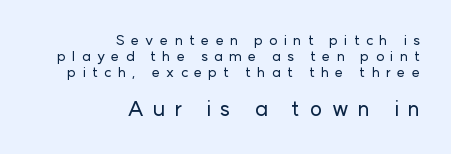
If you drew a ruler down the right edge, every line would touch it. Vertically, the passage feels compressed, each row crowding the next. The emphasis by scale lands on block number two, below. Characters remain perfectly vertical along every line. The foot of each line stays bare and open.
